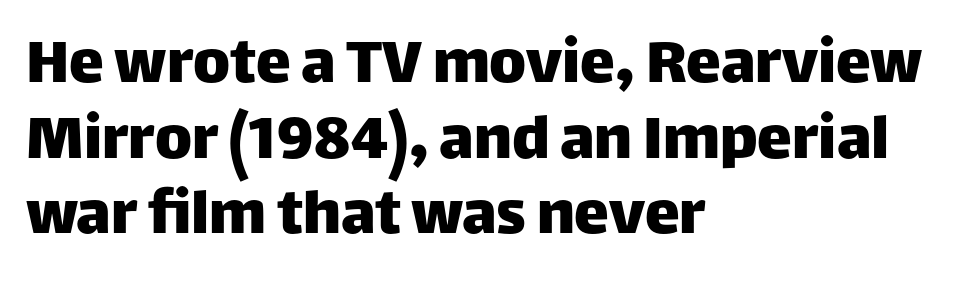
The image shows 70 px sans-serif type, upright; set left-aligned, tight line spacing (1.08x), normal letter spacing, not underlined; low stroke contrast and a large x-height.
